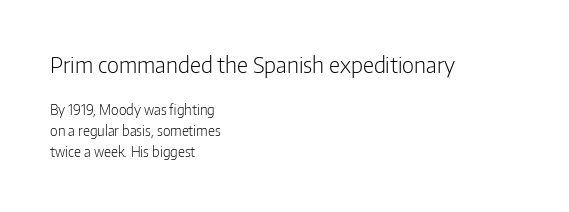
{"italic": "no", "bold": "no", "underline": "no", "align": "left", "line_spacing": "normal", "line_spacing_ratio": 1.49, "letter_spacing": "normal", "letter_spacing_em": 0.0, "larger_block": "first", "size_ratio": 1.57, "glyph_px": 22}
